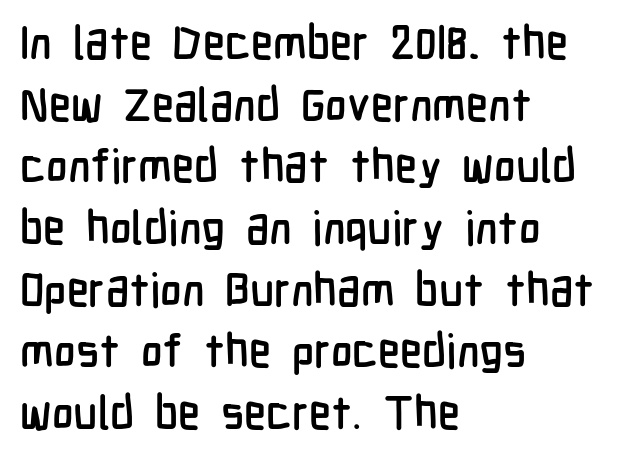
Q: Is the text italic (slanted)? A: No, it is upright.
Q: Is the typeface a serif or a sans-serif typeface? A: Sans-serif.
Q: Is the text underlined? A: No.
Q: How is the paragraph aligned? A: Left-aligned.
Q: Is the spacing between letters normal or unusually wide? A: Normal.
Q: Is the spacing between lines tight, normal or loose? A: Normal.
Q: Width (condensed, normal, or wide)? A: Condensed.
Q: Stroke contrast? A: Low.
Q: x-height? A: Medium.
Q: Monospaced? A: No.
